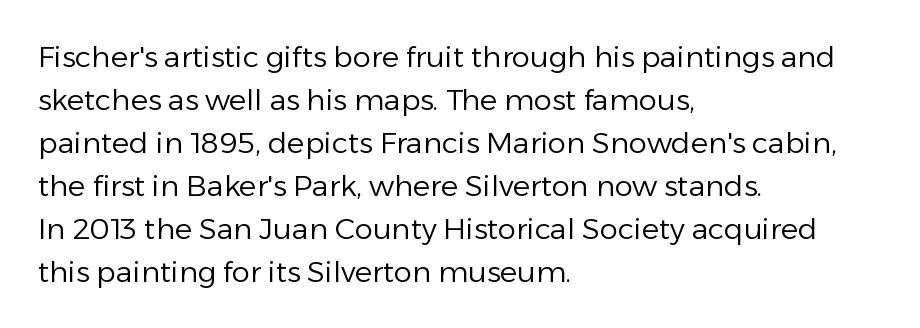
Q: Is the text bold? A: No.
Q: Is the text italic (slanted)? A: No, it is upright.
Q: Is the typeface a serif or a sans-serif typeface? A: Sans-serif.
Q: Is the text underlined? A: No.
Q: How is the paragraph aligned? A: Left-aligned.
Q: Is the spacing between letters normal or unusually wide? A: Normal.
Q: Is the spacing between lines tight, normal or loose? A: Normal.
Q: Width (condensed, normal, or wide)? A: Normal.
Q: Stroke contrast? A: Low.
Q: x-height? A: Medium.
Q: Monospaced? A: No.
